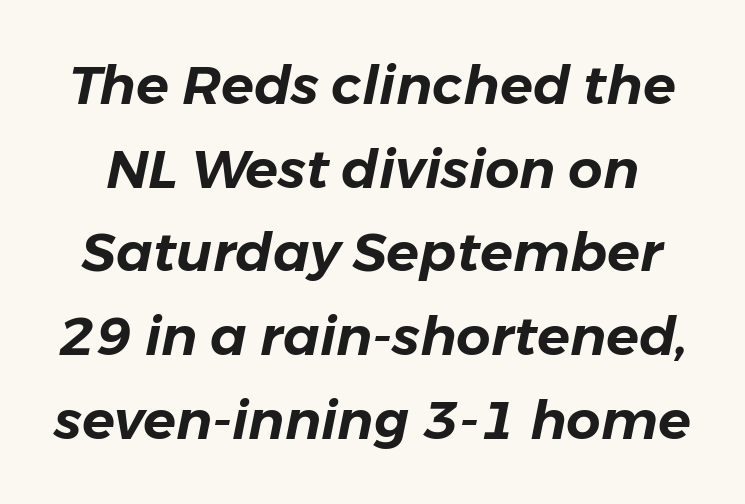
{"italic": "yes", "lean": "right", "slant_degrees": 11, "width": "normal", "stroke_contrast": "low", "x_height": "medium", "monospaced": "no", "underline": "no", "line_spacing": "normal", "line_spacing_ratio": 1.55, "letter_spacing": "normal", "letter_spacing_em": 0.0, "glyph_px": 54}
